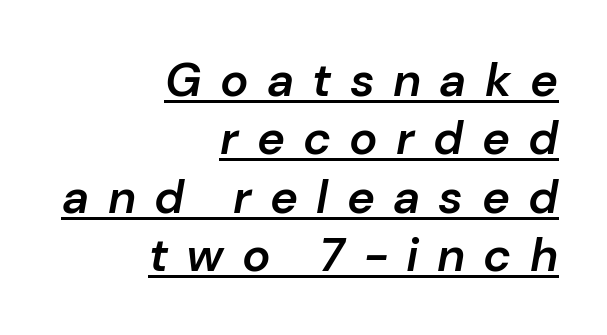
The image shows 47 px semibold type, italic (leaning right); set right-aligned, line spacing 1.24x, unusually wide letter spacing (+0.39 em), underlined; low stroke contrast and a medium x-height.
